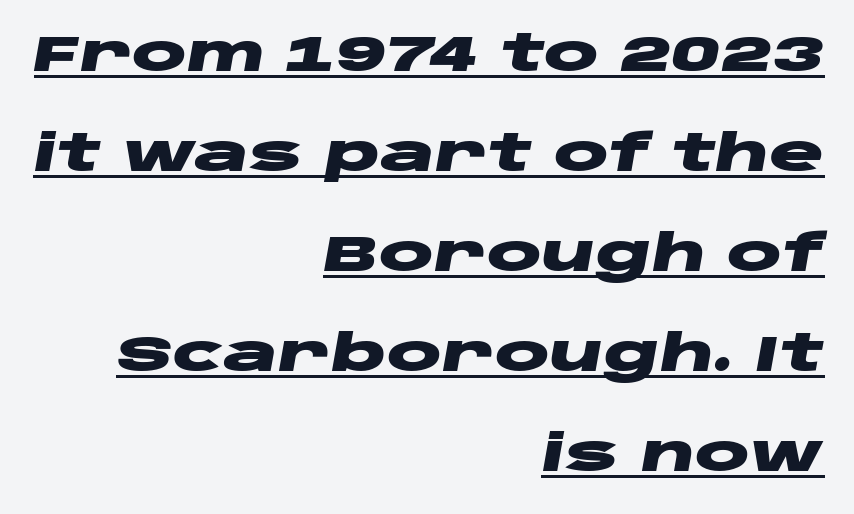
{"italic": "yes", "lean": "right", "slant_degrees": 10, "bold": "yes", "weight": "heavy", "width": "wide", "stroke_contrast": "low", "x_height": "large", "monospaced": "no", "underline": "yes", "align": "right", "line_spacing": "loose", "line_spacing_ratio": 1.96, "letter_spacing": "normal", "letter_spacing_em": 0.0, "glyph_px": 51}
